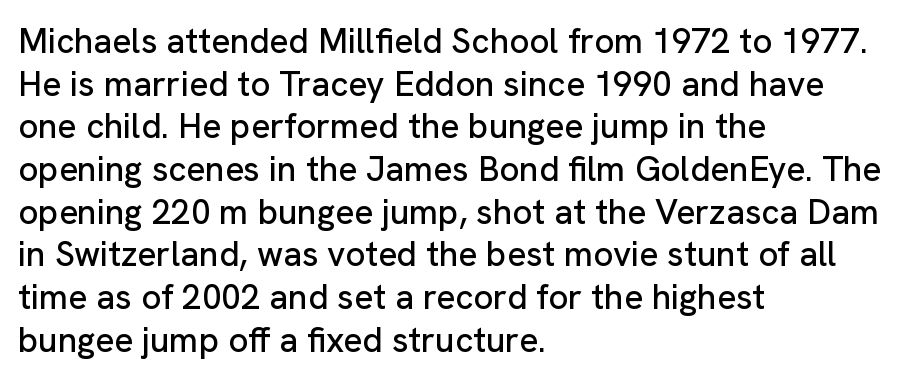
{"serif": "no", "italic": "no", "width": "normal", "stroke_contrast": "low", "x_height": "medium", "monospaced": "no", "underline": "no", "align": "left", "line_spacing_ratio": 1.22, "letter_spacing": "normal", "letter_spacing_em": 0.0, "glyph_px": 35}
